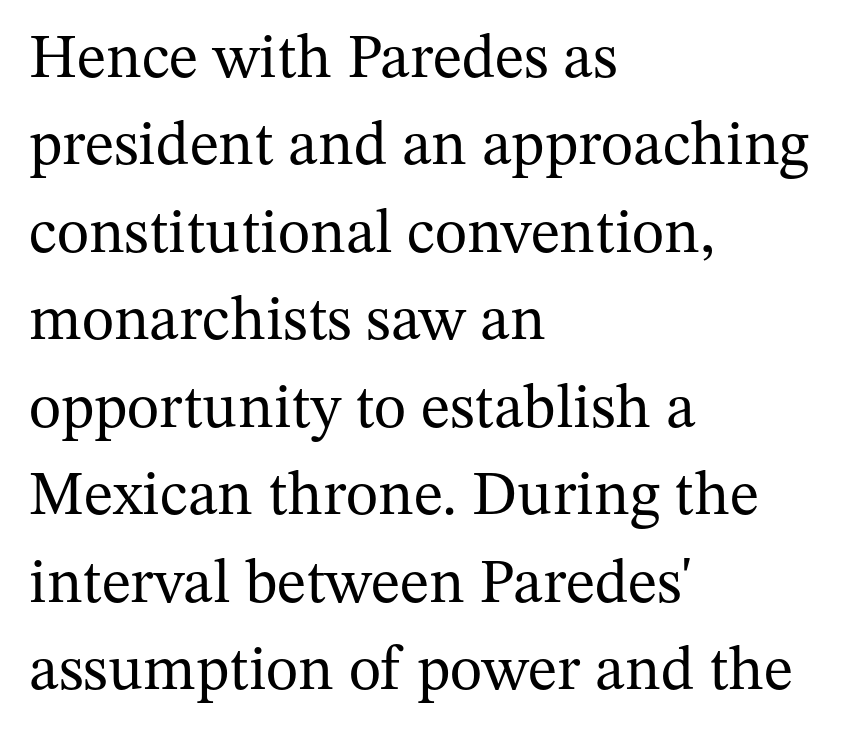
{"serif": "yes", "italic": "no", "bold": "no", "weight": "regular", "width": "normal", "stroke_contrast": "medium", "x_height": "medium", "monospaced": "no", "underline": "no", "align": "left", "line_spacing": "normal", "line_spacing_ratio": 1.41, "letter_spacing": "normal", "letter_spacing_em": 0.0, "glyph_px": 62}
